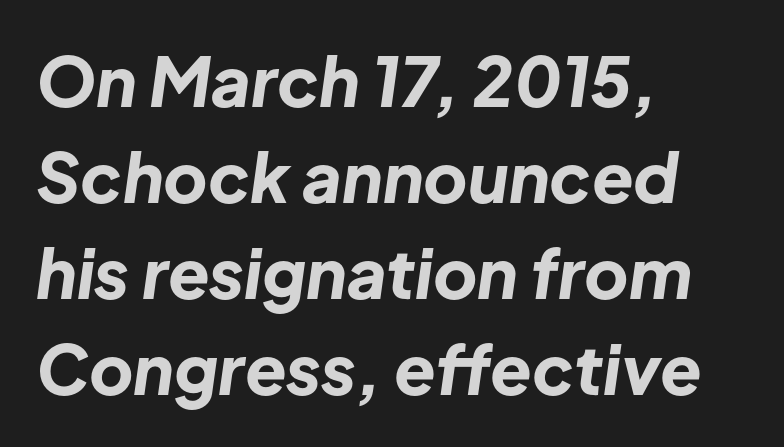
{"italic": "yes", "lean": "right", "slant_degrees": 8, "bold": "yes", "weight": "bold", "width": "normal", "stroke_contrast": "low", "x_height": "medium", "monospaced": "no", "underline": "no", "align": "left", "line_spacing": "normal", "line_spacing_ratio": 1.41, "letter_spacing": "normal", "letter_spacing_em": 0.0, "glyph_px": 68}
